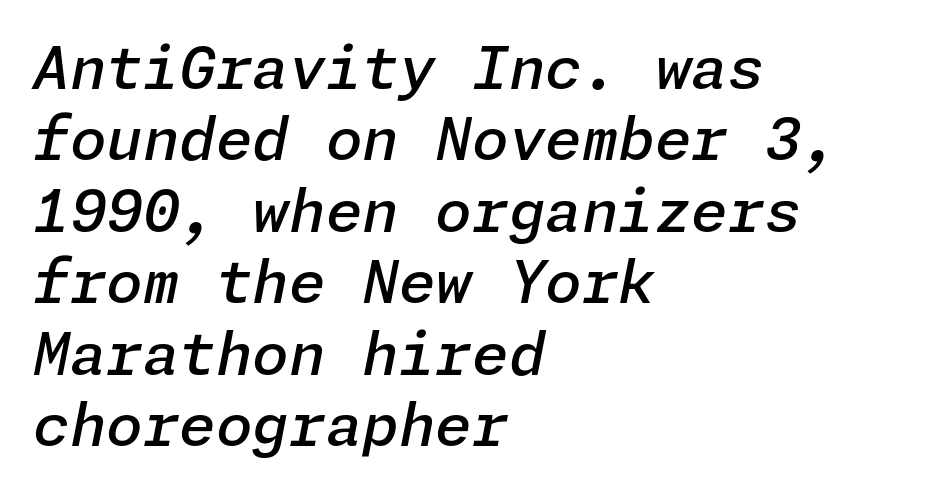
The image shows 59 px semibold type, italic (leaning right); set left-aligned, line spacing 1.21x, normal letter spacing, not underlined; low stroke contrast and a medium x-height.
